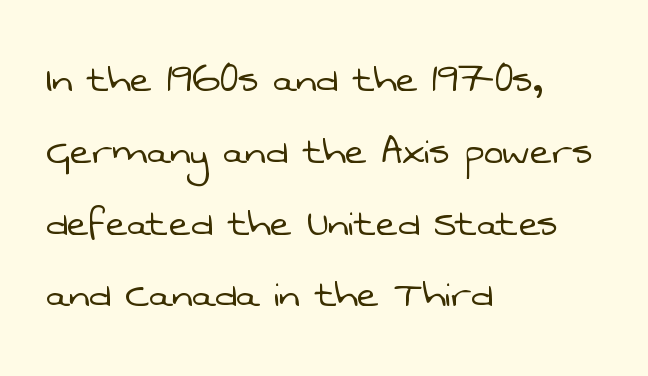
The image shows 46 px light sans-serif type; set left-aligned, normal line spacing (1.56x), normal letter spacing, not underlined; low stroke contrast and a medium x-height.
